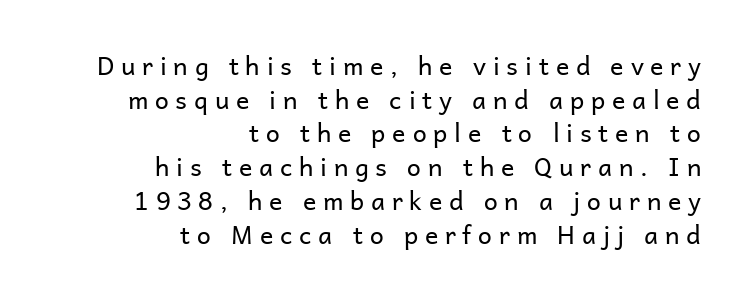
Bare-footed words on every line. The block of text has a typical density, with ordinary space between rows. Compared with a flush-left layout, this one pins lines to the opposite, right side. This sample uses expanded letter spacing, leaving extra air between glyphs. Stems and bowls with no extra thickness — not bold. The typography opts for an upright posture over an oblique one.
